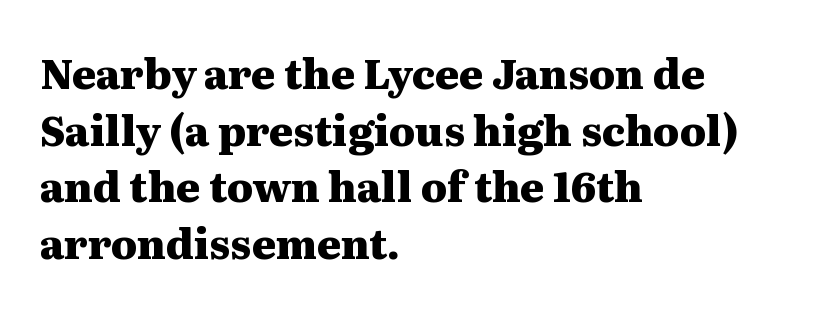
Q: Is the text bold? A: Yes.
Q: Is the text italic (slanted)? A: No, it is upright.
Q: Is the typeface a serif or a sans-serif typeface? A: Serif.
Q: Is the text underlined? A: No.
Q: How is the paragraph aligned? A: Left-aligned.
Q: Is the spacing between letters normal or unusually wide? A: Normal.
Q: Is the spacing between lines tight, normal or loose? A: Normal.
Q: Width (condensed, normal, or wide)? A: Wide.
Q: Stroke contrast? A: Medium.
Q: x-height? A: Medium.
Q: Monospaced? A: No.
